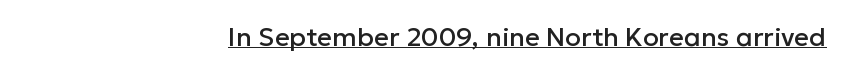
The image shows 26 px text type, upright; set right-aligned, normal letter spacing, underlined.
